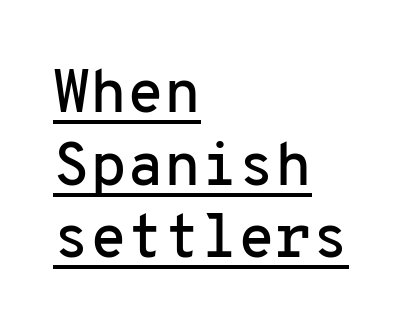
Note: no serifs on the glyphs. The rendering uses the underline text-decoration. All the whitespace from short lines collects on the right. Every stem runs plumb, perpendicular to the baseline.
